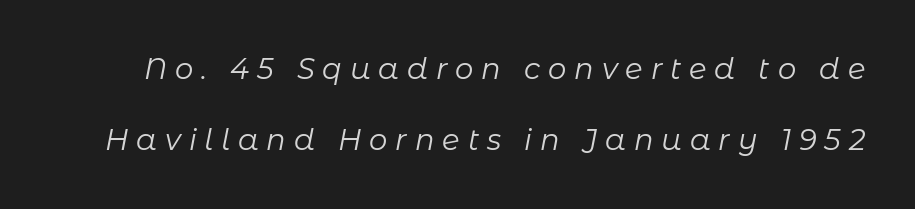
Looking at the ascenders, they clearly lean. Successive baselines arrive slowly, with a big drop between each. Plain, unruled lines of type. The typesetting does not lean heavy: it is not bold. How are the letters spaced? Widely, with obvious added tracking.
